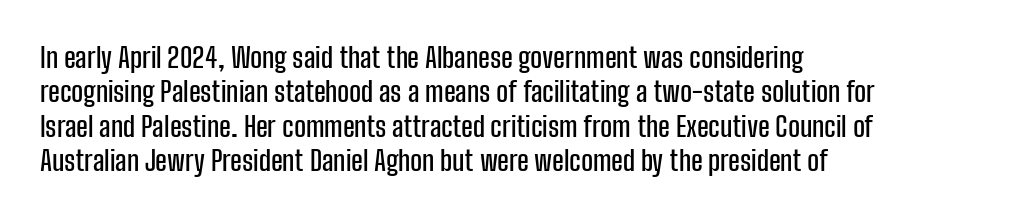
{"serif": "no", "italic": "no", "width": "condensed", "stroke_contrast": "low", "x_height": "medium", "monospaced": "no", "underline": "no", "align": "left", "line_spacing_ratio": 1.23, "letter_spacing": "normal", "letter_spacing_em": 0.0, "glyph_px": 28}
